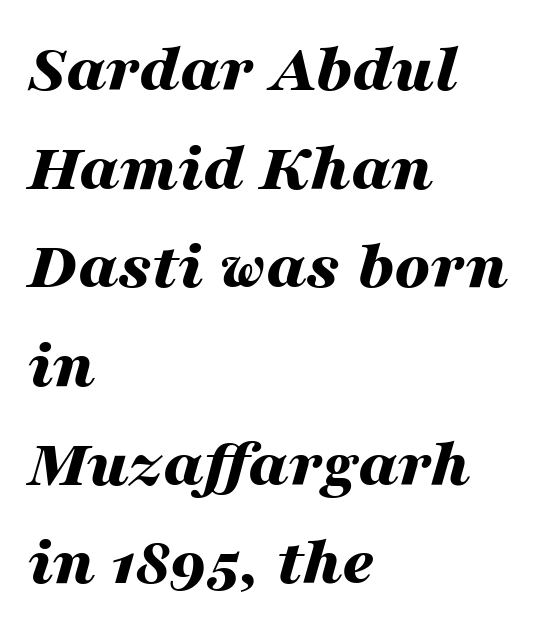
Q: Is the text bold? A: Yes.
Q: Is the text italic (slanted)? A: Yes, it leans right by about 16 degrees.
Q: Is the text underlined? A: No.
Q: How is the paragraph aligned? A: Left-aligned.
Q: Is the spacing between letters normal or unusually wide? A: Normal.
Q: Is the spacing between lines tight, normal or loose? A: Normal.
Q: Width (condensed, normal, or wide)? A: Wide.
Q: Stroke contrast? A: Medium.
Q: x-height? A: Medium.
Q: Monospaced? A: No.
